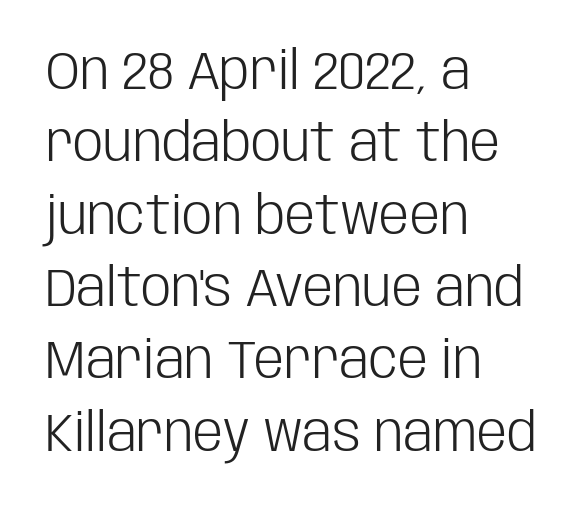
Think of a printed novel: that variable character pitch is what you see here. The strokes carry an ordinary text weight at most. Only glyphs here, with clear space below each row. Characters remain perfectly vertical along every line. Is the block centered? No — it sits flush against the left margin. One glance says typical: line gaps are just what's usual.
